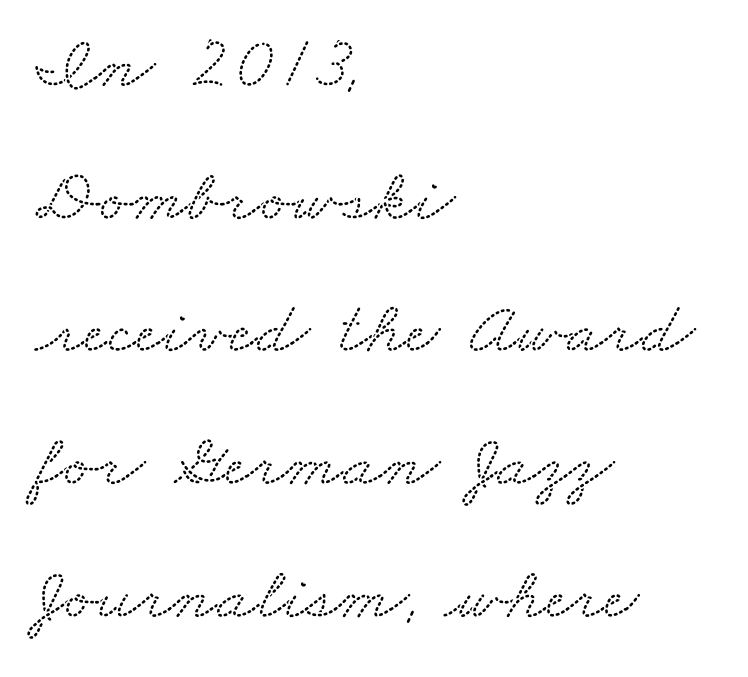
Words appear dense and cohesive because spacing is normal. Font category for this specimen: serif. If you drew a ruler down the left edge, every line would touch it. A bare baseline throughout the passage. This sample has the flowing, uneven cadence of proportional lettering.
